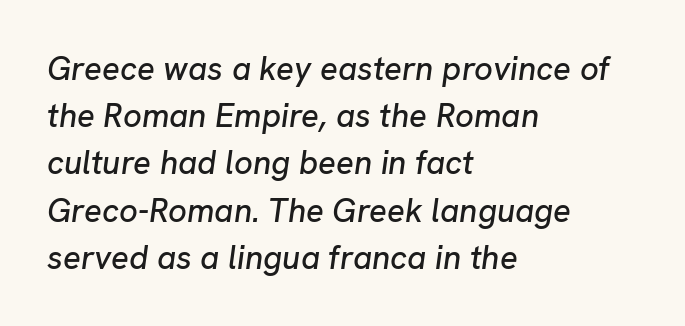
Q: Is the text italic (slanted)? A: Yes, it leans right by about 8 degrees.
Q: Is the text underlined? A: No.
Q: How is the paragraph aligned? A: Left-aligned.
Q: Is the spacing between letters normal or unusually wide? A: Normal.
Q: Is the spacing between lines tight, normal or loose? A: Normal.
Q: Width (condensed, normal, or wide)? A: Normal.
Q: Stroke contrast? A: Low.
Q: x-height? A: Medium.
Q: Monospaced? A: No.
